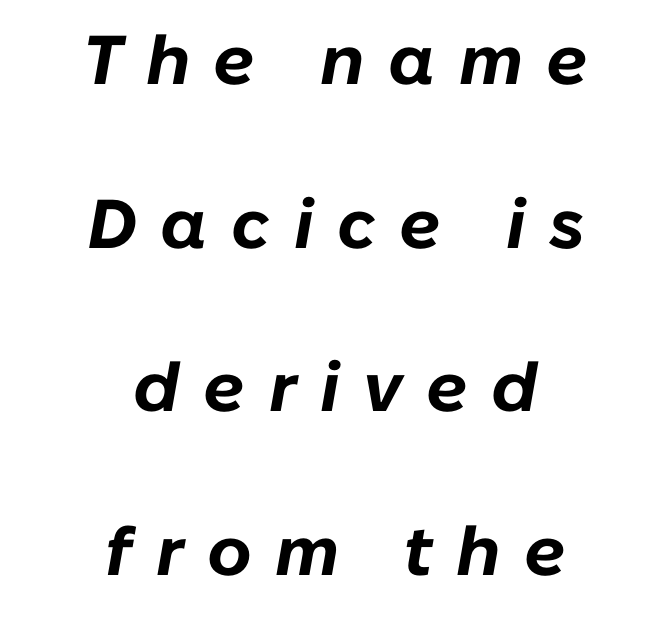
{"italic": "yes", "lean": "right", "slant_degrees": 10, "bold": "yes", "weight": "bold", "width": "normal", "stroke_contrast": "low", "x_height": "medium", "monospaced": "no", "underline": "no", "align": "center", "line_spacing": "loose", "line_spacing_ratio": 2.37, "letter_spacing": "wide", "letter_spacing_em": 0.34, "glyph_px": 69}
